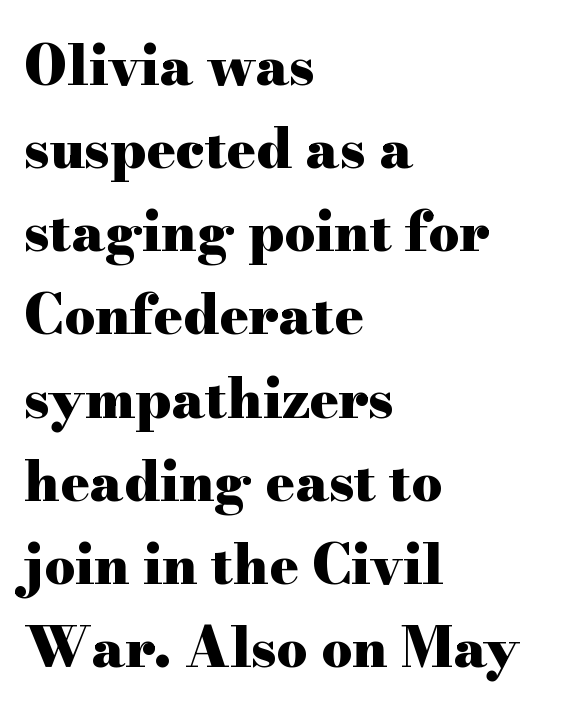
The image shows 54 px heavy, wide serif type, upright; set left-aligned, normal line spacing (1.54x), normal letter spacing, not underlined; high stroke contrast and a small x-height.
